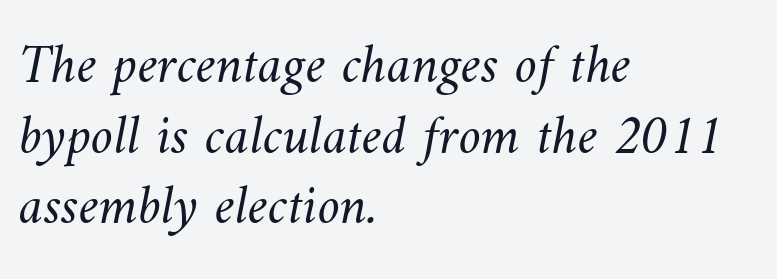
Q: Is the text bold? A: No.
Q: Is the text underlined? A: No.
Q: How is the paragraph aligned? A: Left-aligned.
Q: Is the spacing between letters normal or unusually wide? A: Normal.
Q: Is the spacing between lines tight, normal or loose? A: Normal.
Q: Width (condensed, normal, or wide)? A: Normal.
Q: Stroke contrast? A: Medium.
Q: x-height? A: Small.
Q: Monospaced? A: No.
